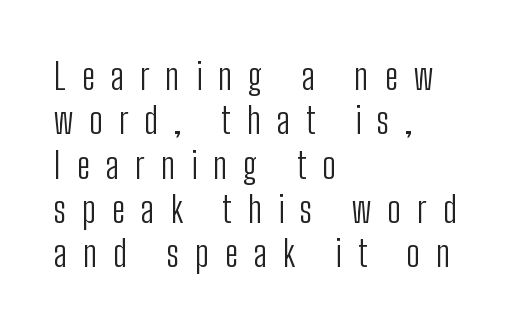
The image shows 36 px light, condensed sans-serif type, upright; set left-aligned, line spacing 1.23x, unusually wide letter spacing (+0.45 em), not underlined; low stroke contrast and a medium x-height.
